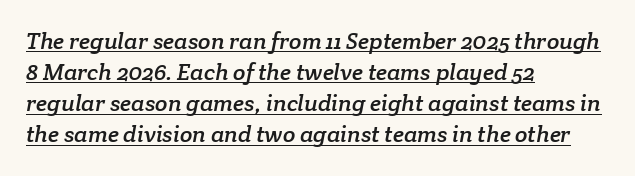
{"underline": "yes", "align": "left", "line_spacing": "normal", "line_spacing_ratio": 1.35, "letter_spacing": "normal", "letter_spacing_em": 0.0, "glyph_px": 23}
